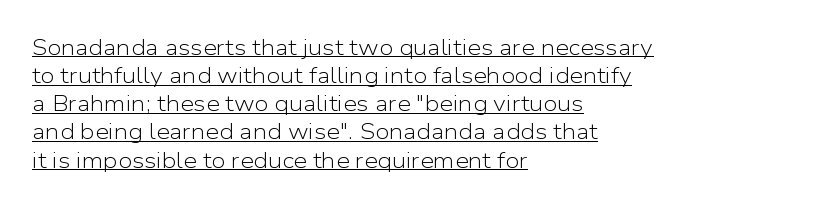
The image shows 22 px text type, upright; set left-aligned, normal line spacing (1.28x), normal letter spacing, underlined.
